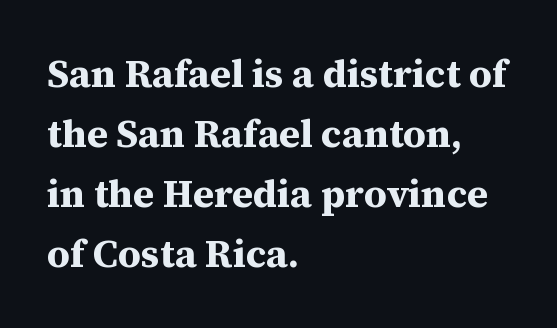
The image shows 39 px bold serif type, upright; set left-aligned, normal line spacing (1.54x), normal letter spacing, not underlined; medium stroke contrast and a medium x-height.
